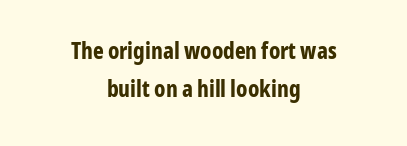
Q: Is the text bold? A: Yes.
Q: Is the text italic (slanted)? A: No, it is upright.
Q: Is the text underlined? A: No.
Q: How is the paragraph aligned? A: Centered.
Q: Is the spacing between letters normal or unusually wide? A: Normal.
Q: Is the spacing between lines tight, normal or loose? A: Normal.
